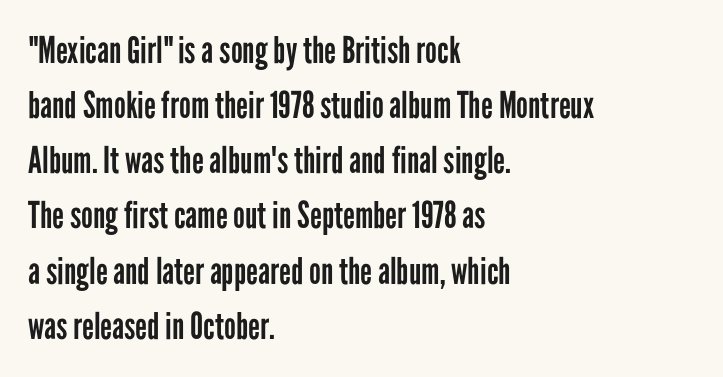
The image shows 37 px regular-weight, condensed sans-serif type, upright; set left-aligned, normal line spacing (1.49x), normal letter spacing, not underlined; low stroke contrast and a medium x-height.
